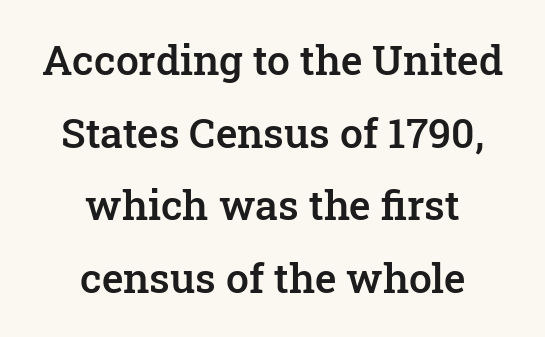
Q: Is the text bold? A: Semi-bold.
Q: Is the text italic (slanted)? A: No, it is upright.
Q: Is the typeface a serif or a sans-serif typeface? A: Serif.
Q: Is the text underlined? A: No.
Q: How is the paragraph aligned? A: Centered.
Q: Is the spacing between letters normal or unusually wide? A: Normal.
Q: Width (condensed, normal, or wide)? A: Normal.
Q: Stroke contrast? A: Low.
Q: x-height? A: Medium.
Q: Monospaced? A: No.
